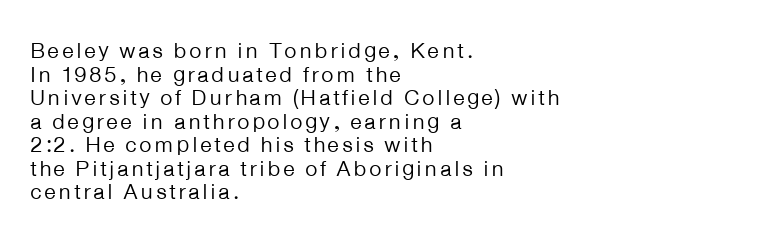
{"italic": "no", "bold": "no", "underline": "no", "align": "left", "line_spacing": "tight", "line_spacing_ratio": 1.07, "glyph_px": 22}
